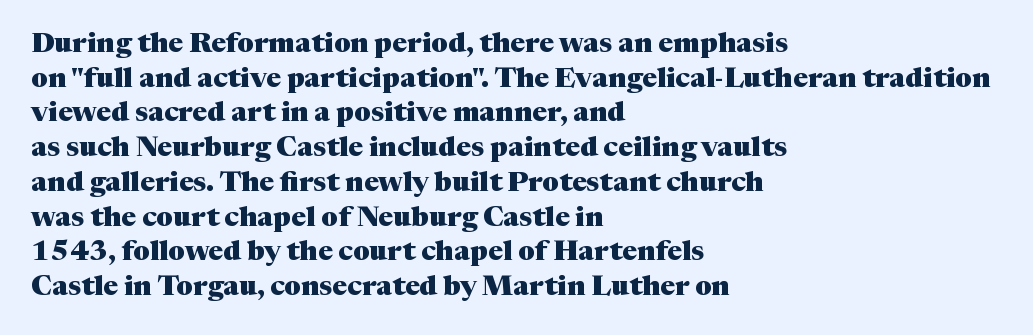
The image shows 28 px heavy serif type, upright; set left-aligned, line spacing 1.24x, normal letter spacing, not underlined; medium stroke contrast and a medium x-height.
